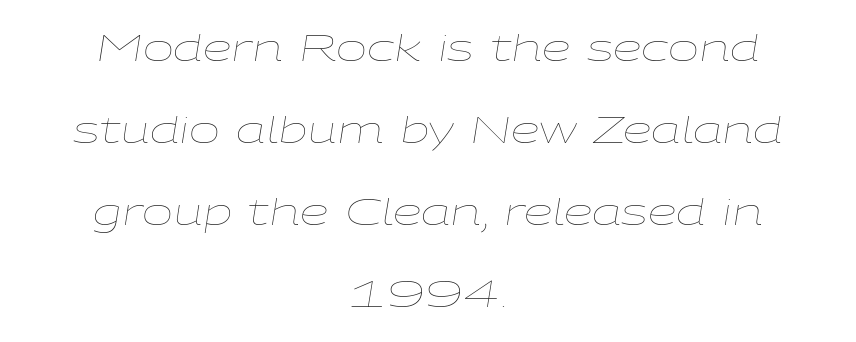
The image shows 37 px thin, wide type, italic (leaning right); set centered, loose line spacing (2.22x), normal letter spacing, not underlined; low stroke contrast and a medium x-height.
